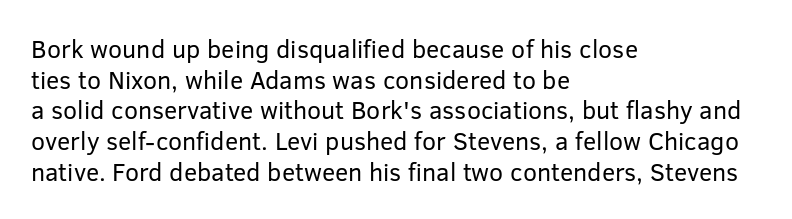
Q: Is the text bold? A: No.
Q: Is the text italic (slanted)? A: No, it is upright.
Q: Is the text underlined? A: No.
Q: How is the paragraph aligned? A: Left-aligned.
Q: Is the spacing between letters normal or unusually wide? A: Normal.
